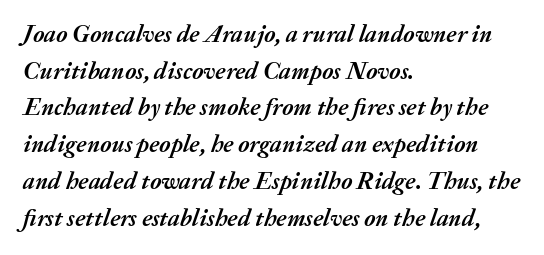
{"italic": "yes", "lean": "right", "slant_degrees": 20, "bold": "yes", "underline": "no", "align": "left", "line_spacing": "normal", "line_spacing_ratio": 1.53, "letter_spacing": "normal", "letter_spacing_em": 0.0, "glyph_px": 24}
